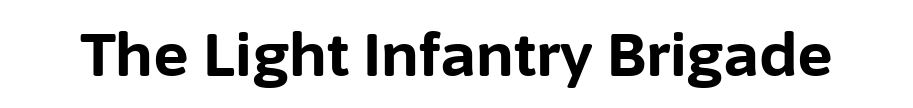
{"serif": "no", "italic": "no", "bold": "yes", "weight": "bold", "width": "normal", "stroke_contrast": "low", "x_height": "medium", "monospaced": "no", "underline": "no", "letter_spacing": "normal", "letter_spacing_em": 0.0, "glyph_px": 60}
